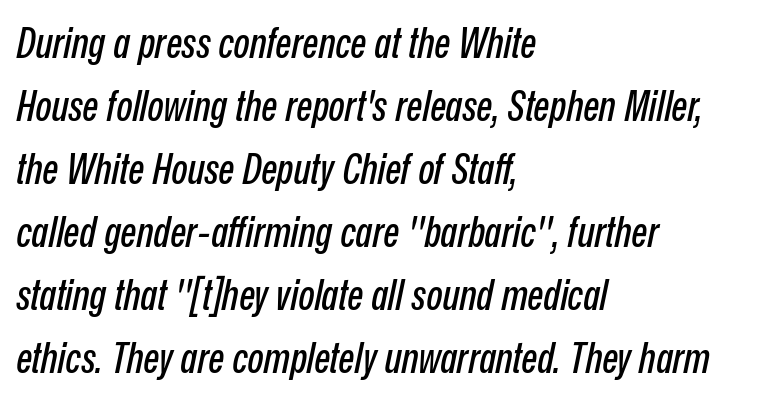
A normal amount of white space separates one row of letters from the next. This rendering uses left alignment, leaving the right contour irregular. Looks like regular typesetting: each glyph gets only the width it needs. Only glyphs here, with clear space below each row.
